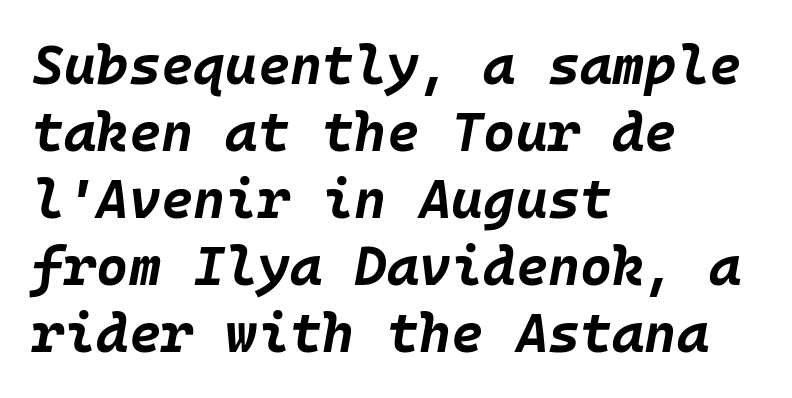
The image shows 55 px bold type, italic (leaning right); set left-aligned, line spacing 1.22x, normal letter spacing, not underlined; low stroke contrast and a large x-height.
